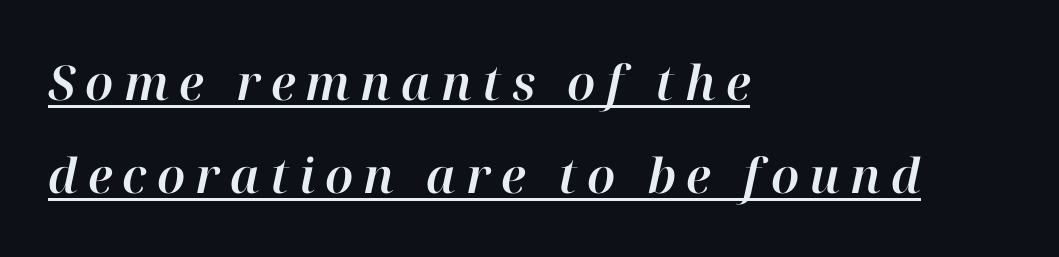
Q: Is the text italic (slanted)? A: Yes, it leans right by about 12 degrees.
Q: Is the text underlined? A: Yes.
Q: How is the paragraph aligned? A: Left-aligned.
Q: Is the spacing between letters normal or unusually wide? A: Unusually wide.
Q: Is the spacing between lines tight, normal or loose? A: Loose.
Q: Width (condensed, normal, or wide)? A: Normal.
Q: Stroke contrast? A: High.
Q: x-height? A: Medium.
Q: Monospaced? A: No.
